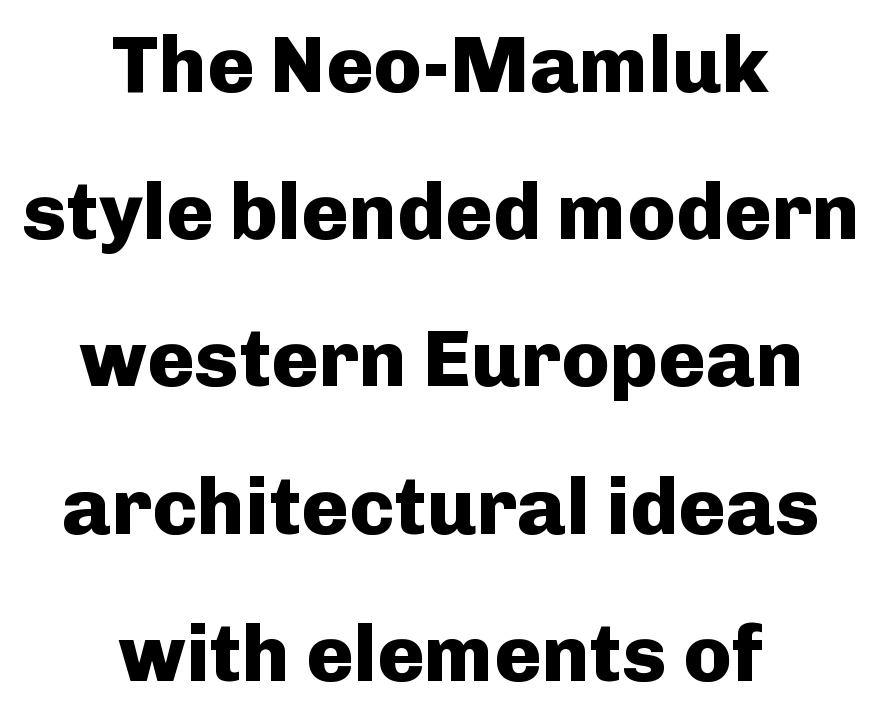
{"serif": "no", "italic": "no", "bold": "yes", "weight": "heavy", "width": "normal", "stroke_contrast": "low", "x_height": "medium", "monospaced": "no", "underline": "no", "align": "center", "line_spacing_ratio": 1.84, "letter_spacing": "normal", "letter_spacing_em": 0.0, "glyph_px": 80}
